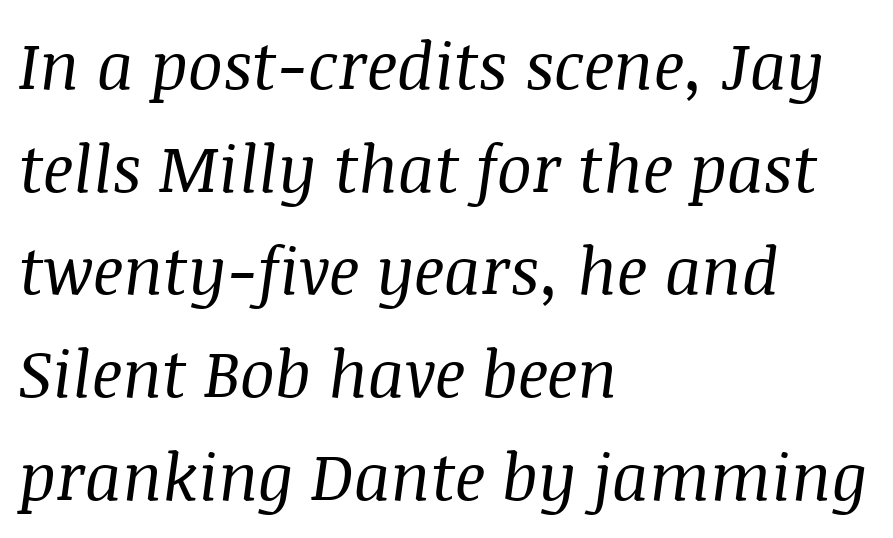
Q: Is the text bold? A: No.
Q: Is the text italic (slanted)? A: Yes, it leans right by about 8 degrees.
Q: Is the typeface a serif or a sans-serif typeface? A: Serif.
Q: Is the text underlined? A: No.
Q: How is the paragraph aligned? A: Left-aligned.
Q: Is the spacing between letters normal or unusually wide? A: Normal.
Q: Is the spacing between lines tight, normal or loose? A: Normal.
Q: Width (condensed, normal, or wide)? A: Normal.
Q: Stroke contrast? A: Medium.
Q: x-height? A: Large.
Q: Monospaced? A: No.
